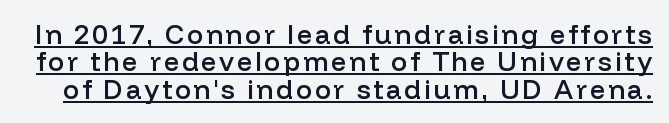
The image shows 27 px text type, upright; set tight line spacing (1.01x), underlined.
